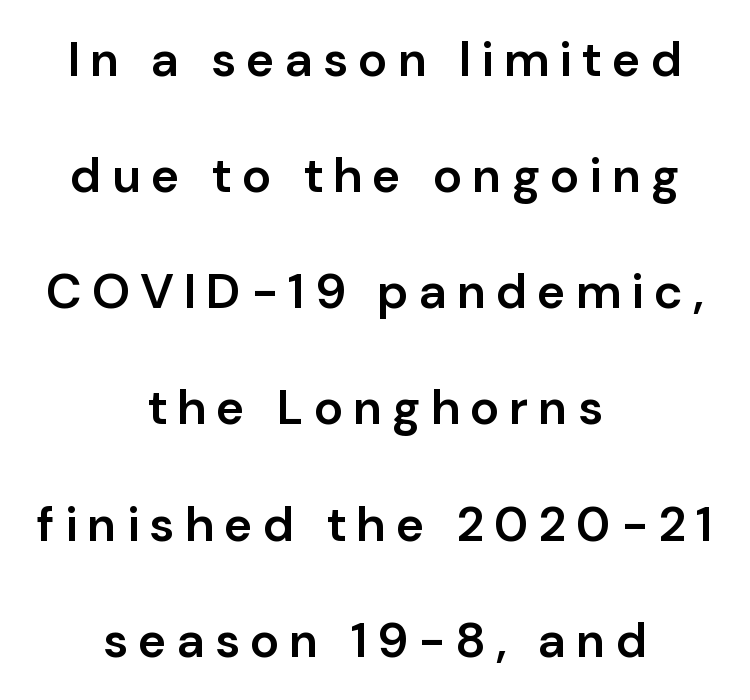
A sans-serif font was chosen for this passage. Compared with a flush-left layout, this one balances lines on the center instead. The axis of the letterforms is exactly vertical. The passage shown is typed in a proportional face where columns would drift.
